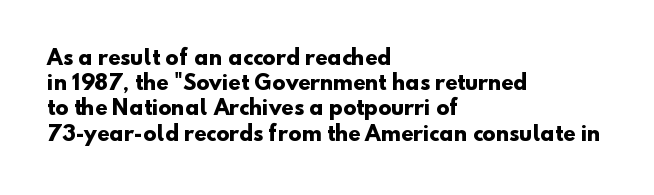
{"bold": "yes", "underline": "no", "align": "left", "line_spacing": "normal", "line_spacing_ratio": 1.26, "letter_spacing": "normal", "letter_spacing_em": 0.0, "glyph_px": 20}
